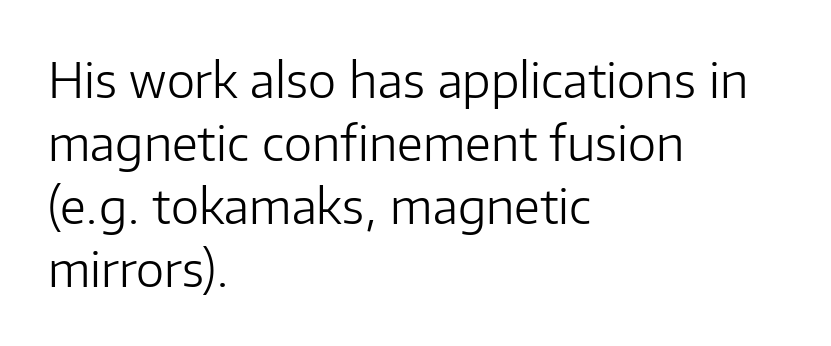
Q: Is the text bold? A: No.
Q: Is the text italic (slanted)? A: No, it is upright.
Q: Is the typeface a serif or a sans-serif typeface? A: Sans-serif.
Q: Is the text underlined? A: No.
Q: How is the paragraph aligned? A: Left-aligned.
Q: Is the spacing between letters normal or unusually wide? A: Normal.
Q: Is the spacing between lines tight, normal or loose? A: Normal.
Q: Width (condensed, normal, or wide)? A: Normal.
Q: Stroke contrast? A: Low.
Q: x-height? A: Medium.
Q: Monospaced? A: No.
